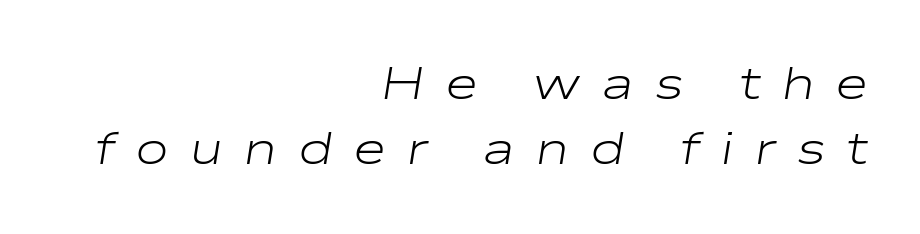
The image shows 46 px light, wide type, italic (leaning right); set right-aligned, normal line spacing (1.42x), unusually wide letter spacing (+0.43 em), not underlined; low stroke contrast and a medium x-height.
